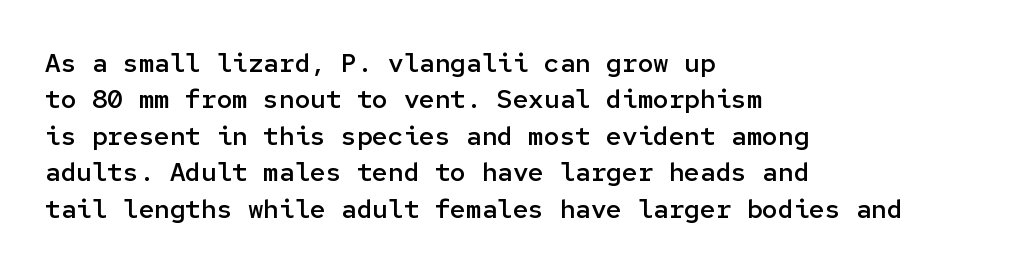
{"italic": "no", "bold": "semi", "underline": "no", "align": "left", "line_spacing": "normal", "line_spacing_ratio": 1.4, "letter_spacing": "normal", "letter_spacing_em": 0.0, "glyph_px": 26}
